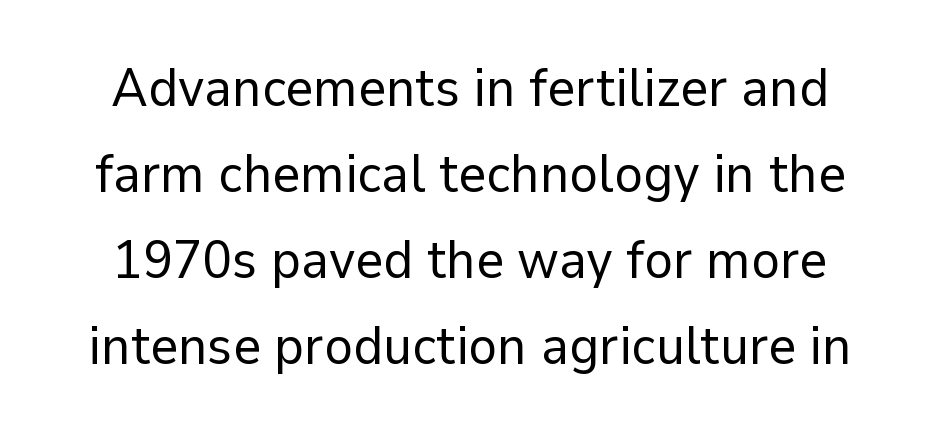
Q: Is the text bold? A: No.
Q: Is the text italic (slanted)? A: No, it is upright.
Q: Is the typeface a serif or a sans-serif typeface? A: Sans-serif.
Q: Is the text underlined? A: No.
Q: Is the spacing between letters normal or unusually wide? A: Normal.
Q: Is the spacing between lines tight, normal or loose? A: Normal.
Q: Width (condensed, normal, or wide)? A: Normal.
Q: Stroke contrast? A: Low.
Q: x-height? A: Medium.
Q: Monospaced? A: No.
